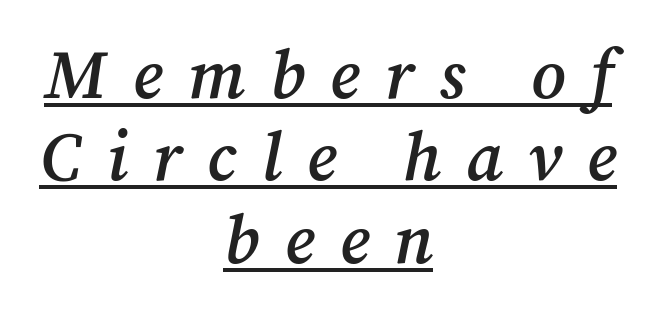
The image shows 68 px semibold serif type, italic (leaning right); set centered, line spacing 1.21x, unusually wide letter spacing (+0.37 em), underlined; medium stroke contrast and a medium x-height.
